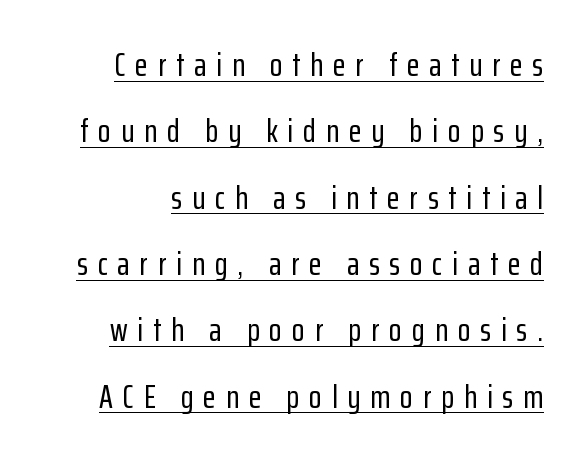
The image shows 33 px condensed sans-serif type, upright; set right-aligned, loose line spacing (2.01x), unusually wide letter spacing (+0.3 em), underlined; low stroke contrast and a medium x-height.
